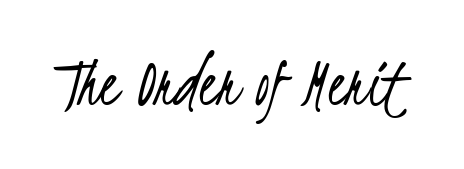
{"serif": "no", "bold": "no", "weight": "light", "width": "condensed", "stroke_contrast": "low", "x_height": "small", "monospaced": "no", "underline": "no", "letter_spacing": "normal", "letter_spacing_em": 0.0, "glyph_px": 72}
